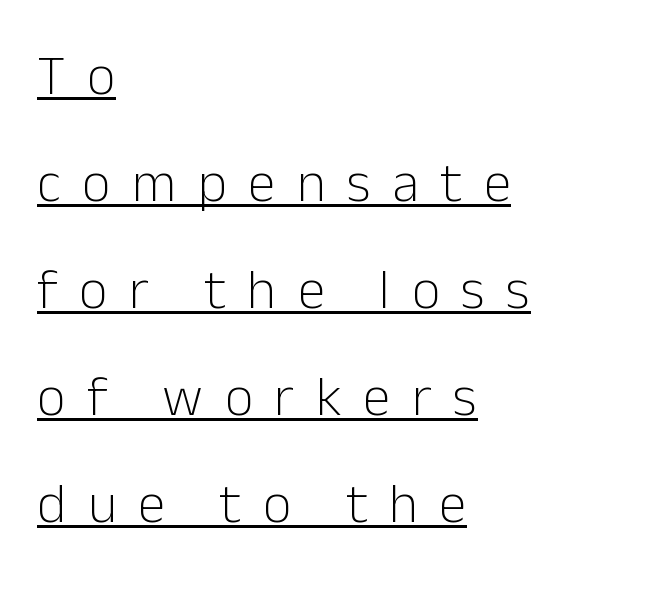
Does a line run under the words? Yes, clearly. How are the letters spaced? Widely, with obvious added tracking. In terms of posture, this sample is upright. The letters carry no serifs — their stems end cleanly without finishing strokes. Compared with a typical body face, this is equally light or lighter still. Summary of vertical rhythm: relaxed, with wide interline spacing.
